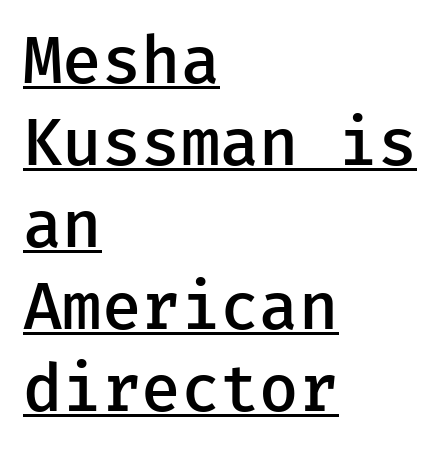
The axis of the letterforms is exactly vertical. The ragged edge is on the right, which tells us the setting is flush left. Letter spacing: default. Rows of type keep a routine distance in the vertical direction.
